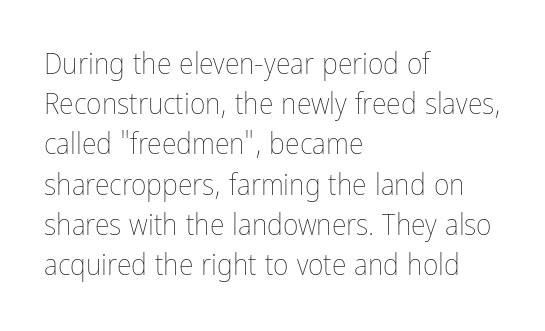
The image shows 30 px thin, condensed type, upright; set left-aligned, normal line spacing (1.34x), normal letter spacing, not underlined; low stroke contrast and a medium x-height.
